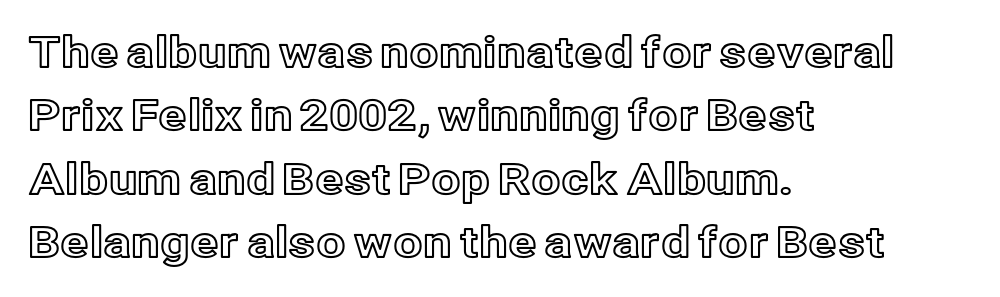
The image shows 42 px text type, upright; set left-aligned, normal line spacing (1.51x), normal letter spacing, not underlined; a medium x-height.
